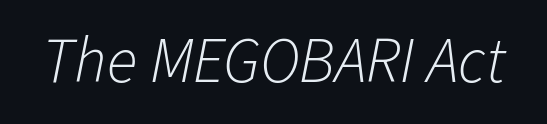
The image shows 64 px light type, italic (leaning right); set normal letter spacing, not underlined; low stroke contrast and a medium x-height.
